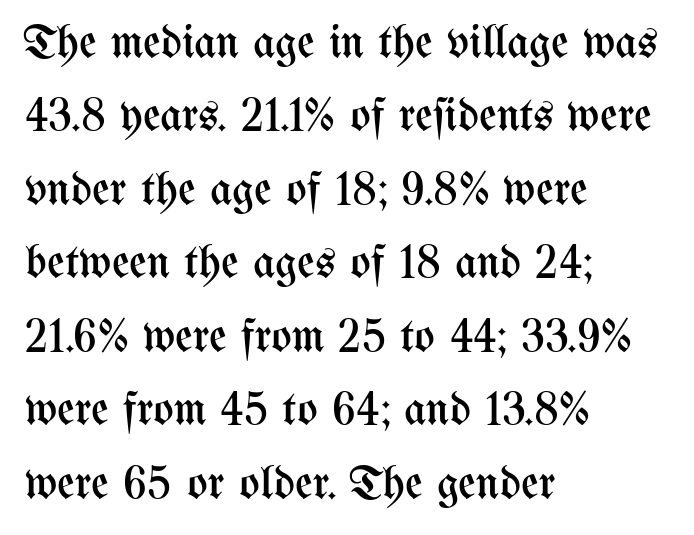
This sample keeps an unexceptional amount of space between lines. Letters have the restrained weight of plain body copy at most. Descenders are the only things crossing below the line. This sample is left-justified, so line endings fall wherever the words run out.
